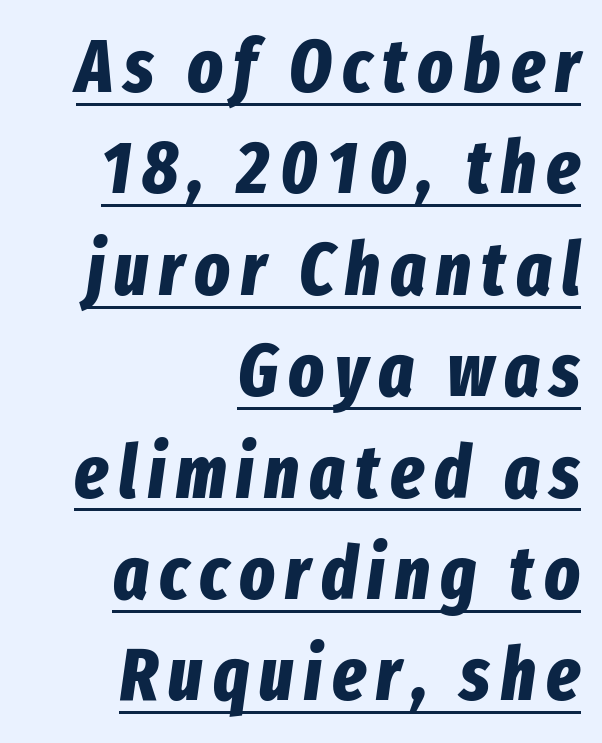
Vertical spacing — default. Set as a true bold cut, around the 700 mark. A continuous stroke trails under the words, as in a hyperlink. Layout note: lines flush right.
